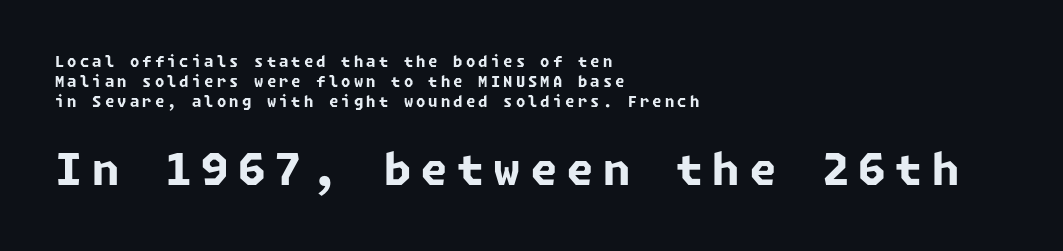
{"serif": "no", "bold": "yes", "weight": "bold", "width": "normal", "stroke_contrast": "low", "x_height": "medium", "underline": "no", "align": "left", "line_spacing": "normal", "line_spacing_ratio": 1.34, "letter_spacing": "wide", "letter_spacing_em": 0.21, "larger_block": "second", "size_ratio": 2.93, "glyph_px": 44}
